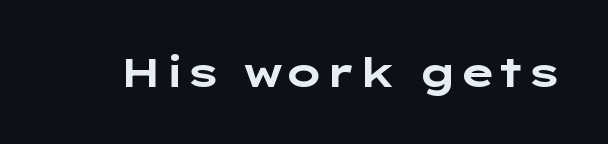
In terms of letterspacing, this is plain default setting. The zone under the glyphs is completely vacant. The letters stand upright; this is a roman face. The characters look thick and weighty, a clear bold.
